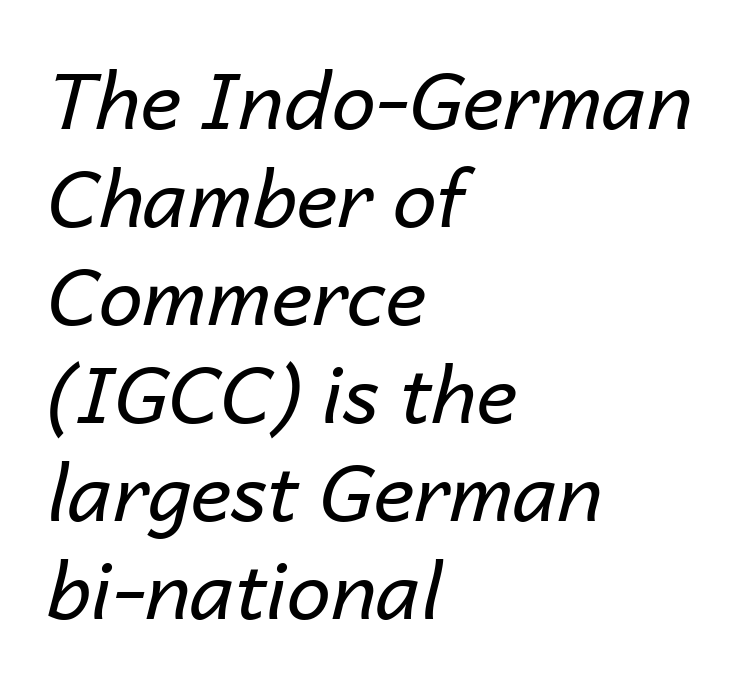
Italic? Definitely — the glyphs are oblique. Casual observation: everything's shoved over to the left. The face used here is proportionally spaced, like ordinary book or web type. The line texture is even and compact thanks to regular tracking. Is this a heavy cut? Hardly; it is regular or lighter.
